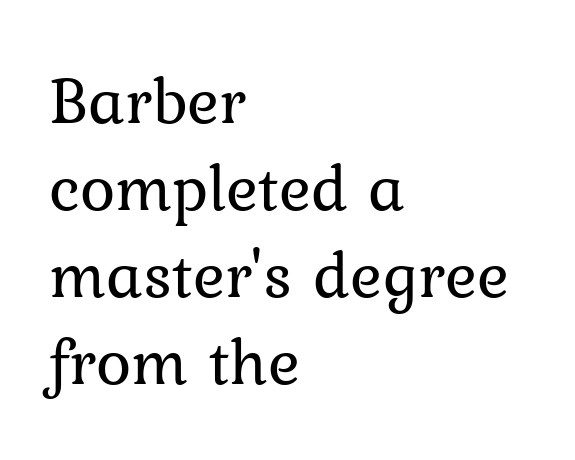
There is no visible air inserted between adjacent glyphs. Vertical stems look standard width or narrower in stroke. I'd call this a serif setting — the letters wear small feet. Notice how the stems are strictly vertical — no italics here.
